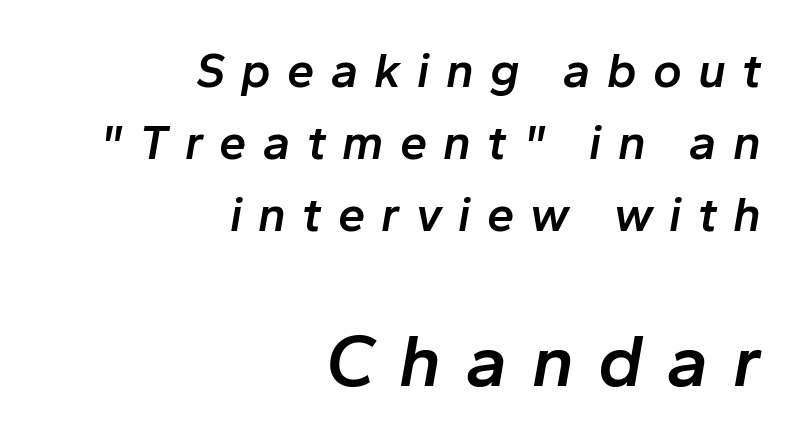
The image shows 74 px semibold type, italic (leaning right); set right-aligned, normal line spacing (1.47x), unusually wide letter spacing (+0.33 em), not underlined; the second (bottom) block is 1.51x larger; low stroke contrast and a medium x-height.
